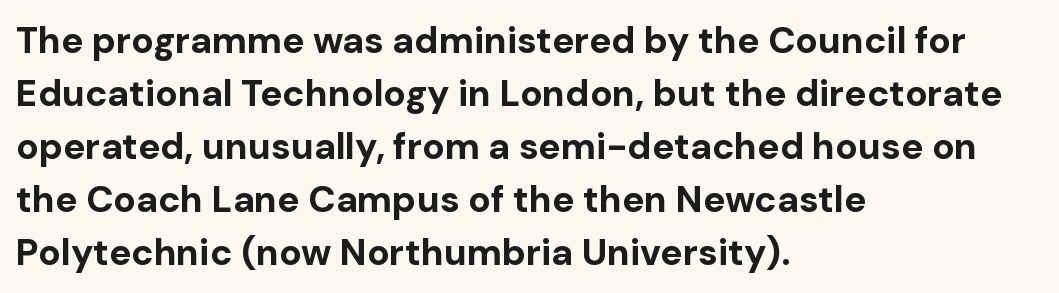
Is there much room between lines? A standard amount, neither cramped nor airy. Just letters on the line, the space beneath them empty. Check where the strokes stop: nothing finishes them off — pure sans. The typesetting leans heavy: a genuine bold. Every character sits straight up, as roman type does.
